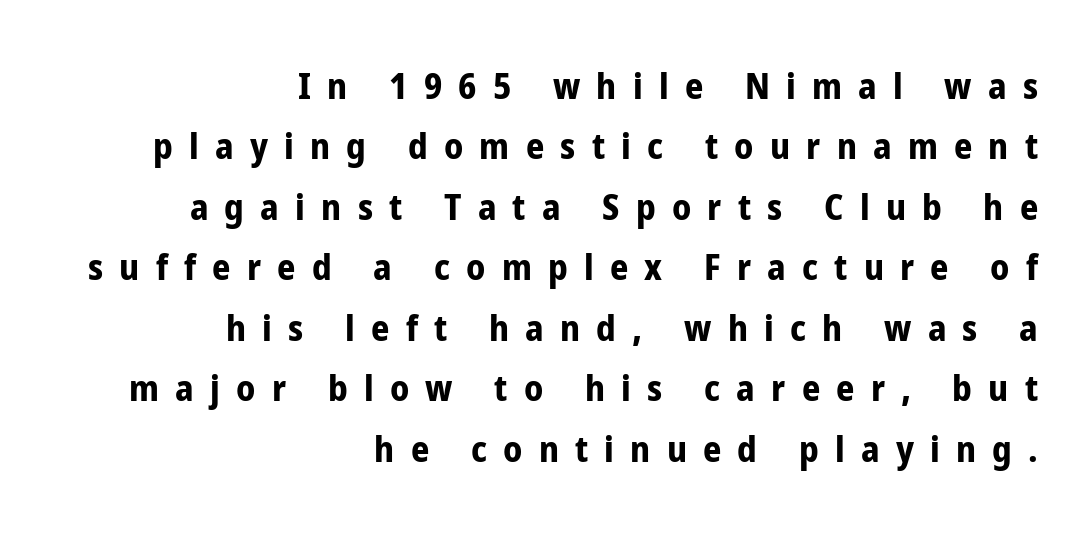
This rendering features lettering with no underline. This is heavy type, rendered in bold. If you drew a ruler down the right edge, every line would touch it. These lines sit exactly where default settings would place them. Spacing verdict: proportional, widths tailored to each character. Inter-character spacing is expanded well beyond the font's built-in metrics.
